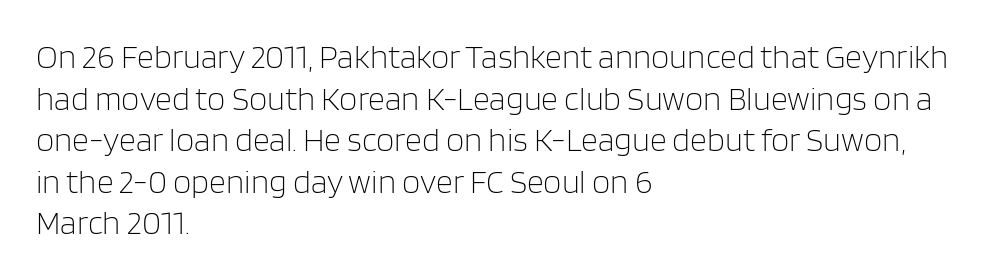
The type sits square on the baseline with zero lean. The passage shown has conventional tracking throughout. The strip under each line holds only bare page. Teacher's note: observe the even left margin — that is flush-left alignment.
